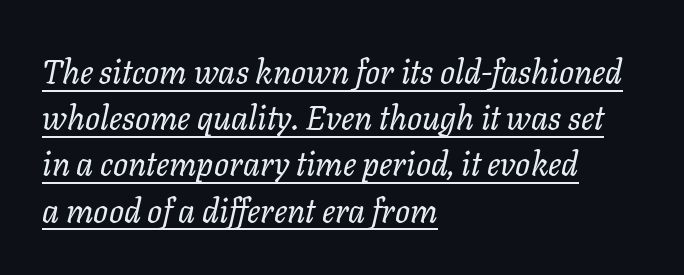
The image shows 33 px regular-weight type, italic (leaning right); set left-aligned, normal line spacing (1.4x), normal letter spacing, underlined; low stroke contrast and a medium x-height.
